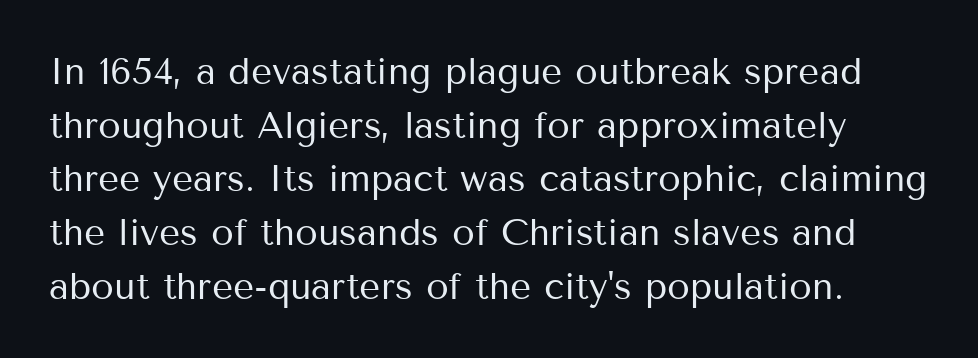
Q: Is the text bold? A: No.
Q: Is the text italic (slanted)? A: No, it is upright.
Q: Is the typeface a serif or a sans-serif typeface? A: Sans-serif.
Q: Is the text underlined? A: No.
Q: Is the spacing between letters normal or unusually wide? A: Normal.
Q: Is the spacing between lines tight, normal or loose? A: Normal.
Q: Width (condensed, normal, or wide)? A: Normal.
Q: Stroke contrast? A: Medium.
Q: x-height? A: Medium.
Q: Monospaced? A: No.
